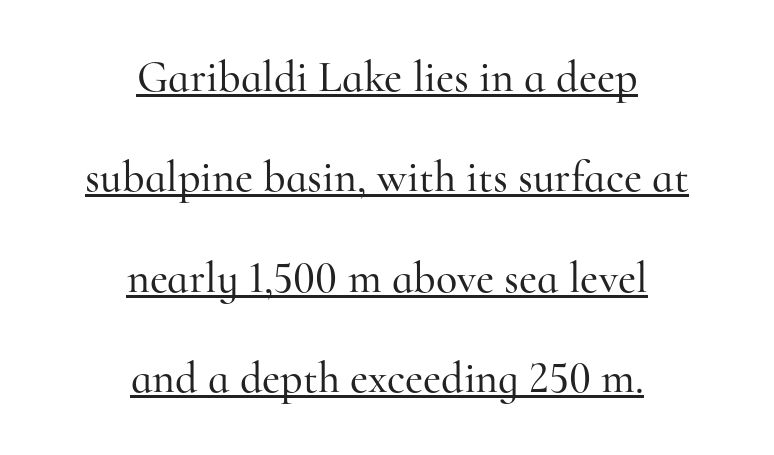
The image shows 44 px serif type, upright; set centered, loose line spacing (2.28x), normal letter spacing, underlined; high stroke contrast and a small x-height.
